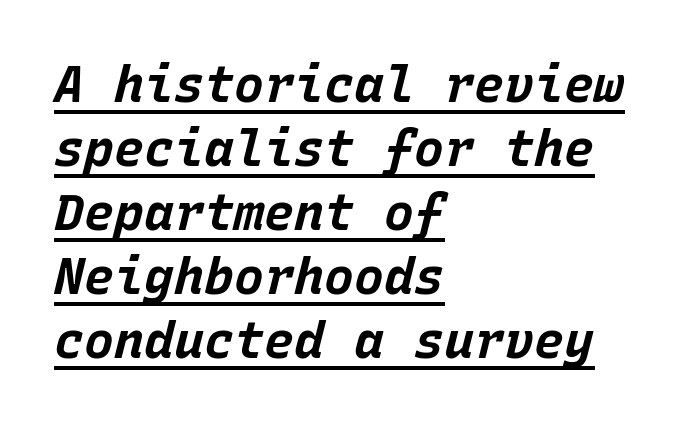
The image shows 50 px bold type, italic (leaning right), monospaced; set left-aligned, normal line spacing (1.28x), normal letter spacing, underlined; low stroke contrast and a large x-height.
